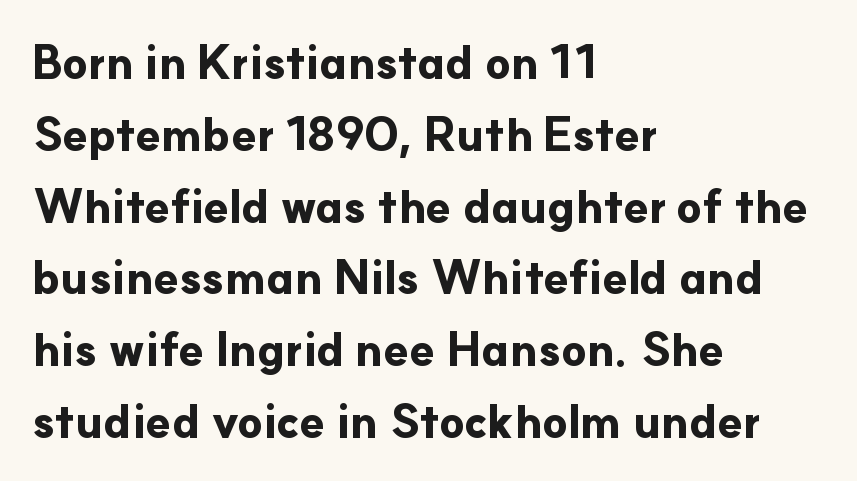
Layout note: lines flush left. Check where the strokes stop: nothing finishes them off — pure sans. This sample has the flowing, uneven cadence of proportional lettering. The passage shown is emphatically bold. Notice how the stems are strictly vertical — no italics here. Normally led — the rows are evenly, conventionally spaced.
